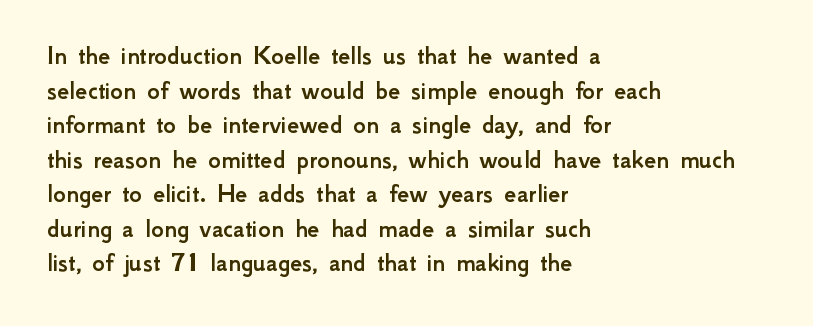
The image shows 27 px text type, upright; set left-aligned, normal line spacing (1.28x), normal letter spacing, not underlined.
